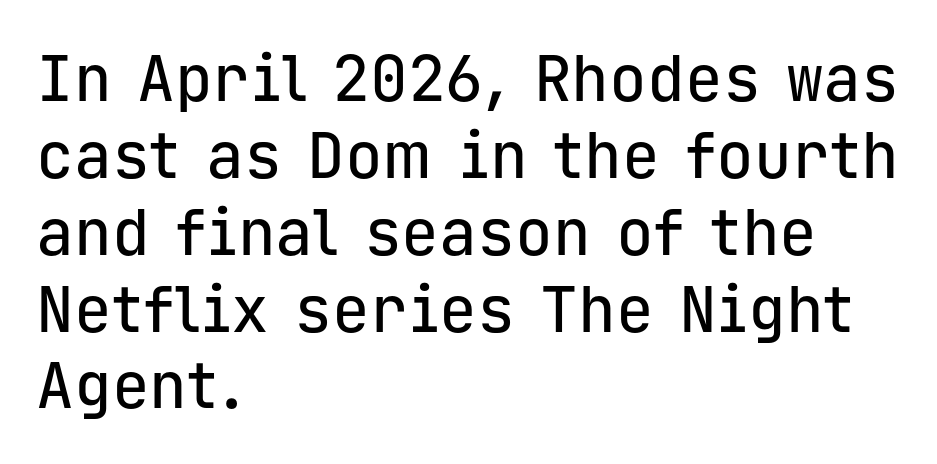
Q: Is the text italic (slanted)? A: No, it is upright.
Q: Is the typeface a serif or a sans-serif typeface? A: Sans-serif.
Q: Is the text underlined? A: No.
Q: How is the paragraph aligned? A: Left-aligned.
Q: Is the spacing between letters normal or unusually wide? A: Normal.
Q: Width (condensed, normal, or wide)? A: Normal.
Q: Stroke contrast? A: Low.
Q: x-height? A: Medium.
Q: Monospaced? A: Yes.
